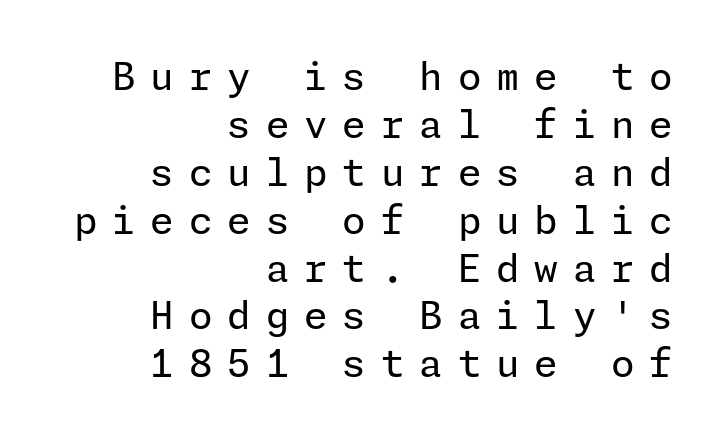
Q: Is the text bold? A: No.
Q: Is the text italic (slanted)? A: No, it is upright.
Q: Is the typeface a serif or a sans-serif typeface? A: Sans-serif.
Q: Is the text underlined? A: No.
Q: How is the paragraph aligned? A: Right-aligned.
Q: Is the spacing between letters normal or unusually wide? A: Unusually wide.
Q: Is the spacing between lines tight, normal or loose? A: Normal.
Q: Width (condensed, normal, or wide)? A: Normal.
Q: Stroke contrast? A: Low.
Q: x-height? A: Medium.
